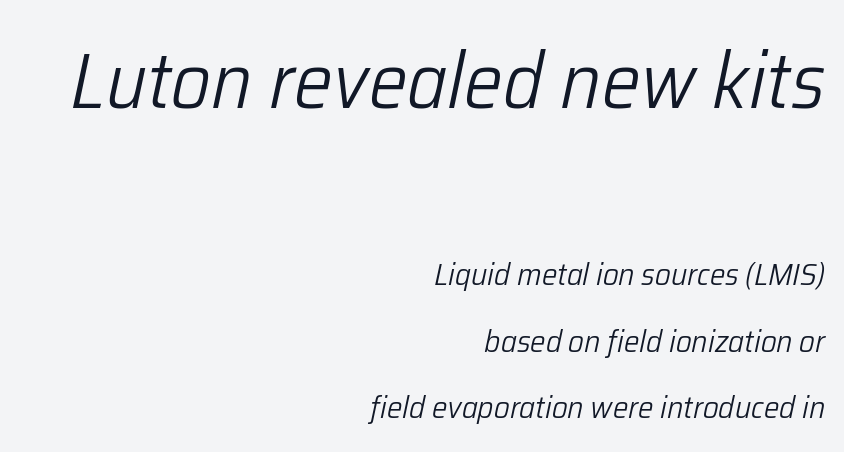
{"italic": "yes", "lean": "right", "slant_degrees": 12, "bold": "no", "weight": "light", "width": "normal", "stroke_contrast": "low", "x_height": "medium", "monospaced": "no", "underline": "no", "align": "right", "line_spacing": "loose", "line_spacing_ratio": 2.15, "letter_spacing": "normal", "letter_spacing_em": 0.0, "larger_block": "first", "size_ratio": 2.52, "glyph_px": 78}
